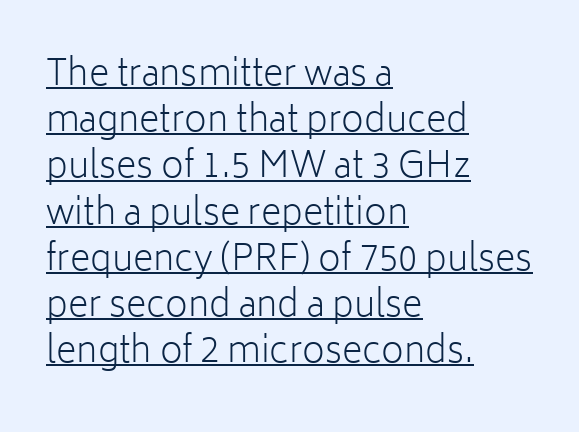
{"serif": "no", "italic": "no", "bold": "no", "weight": "light", "width": "normal", "stroke_contrast": "low", "x_height": "medium", "monospaced": "no", "underline": "yes", "align": "left", "line_spacing": "normal", "line_spacing_ratio": 1.32, "letter_spacing": "normal", "letter_spacing_em": 0.0, "glyph_px": 35}
